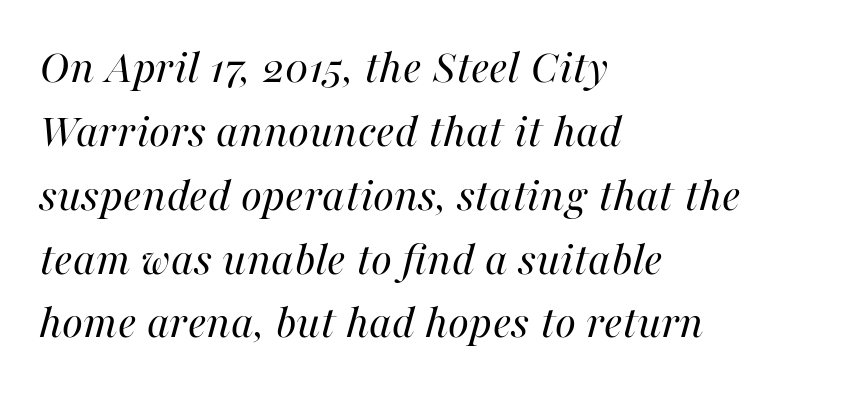
The image shows 48 px regular-weight type, italic (leaning right); set left-aligned, normal line spacing (1.33x), normal letter spacing, not underlined; high stroke contrast and a medium x-height.
